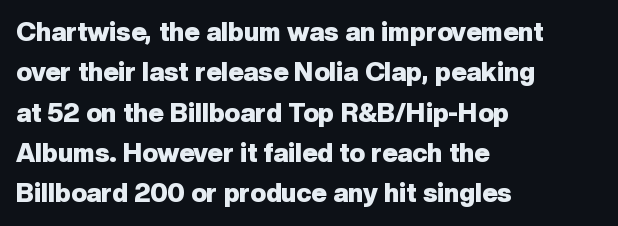
The image shows 26 px bold type, upright; set left-aligned, normal line spacing (1.55x), normal letter spacing, not underlined.
